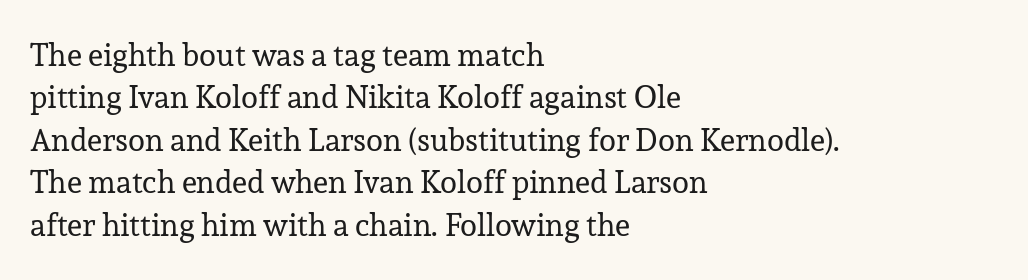
This rendering uses left alignment, leaving the right contour irregular. These lines are composed in type with serifs. The rendering uses natural spacing where letterforms have individual widths. Type without underlining.
